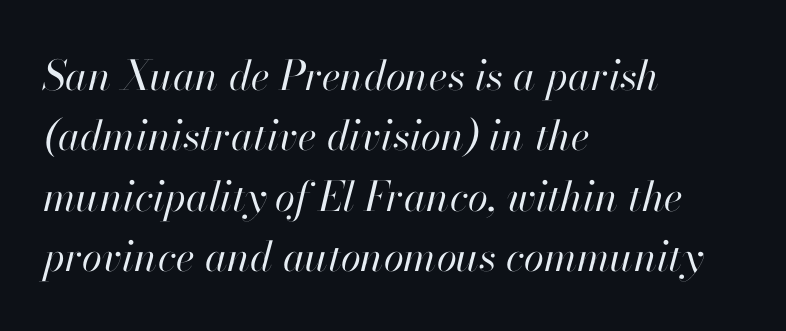
The image shows 41 px regular-weight type, italic (leaning right); set left-aligned, normal line spacing (1.47x), normal letter spacing, not underlined; high stroke contrast and a small x-height.
